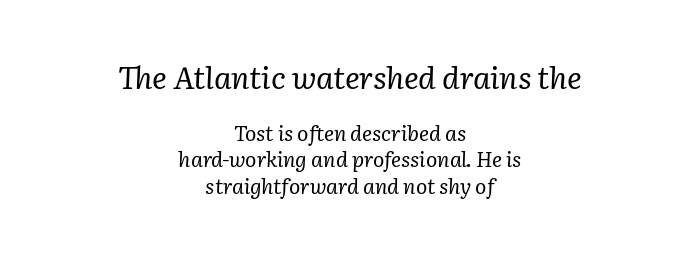
The image shows 31 px regular-weight serif type, italic (leaning right); set centered, normal line spacing (1.26x), normal letter spacing, not underlined; the first (top) block is 1.48x larger; low stroke contrast and a medium x-height.
